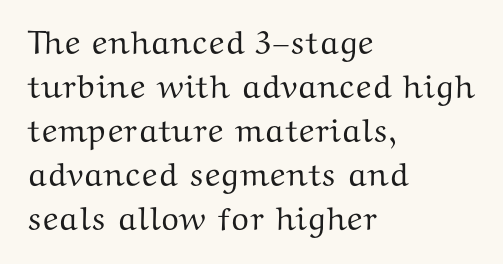
The image shows 33 px wide serif type, upright; set left-aligned, normal line spacing (1.33x), normal letter spacing, not underlined; medium stroke contrast and a medium x-height.
